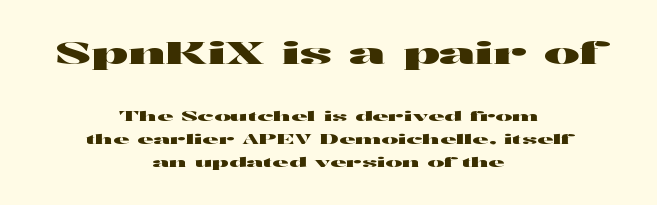
The image shows 30 px wide sans-serif type, upright; set centered, normal line spacing (1.66x), normal letter spacing, not underlined; the first (top) block is 2.14x larger; high stroke contrast and a medium x-height.
